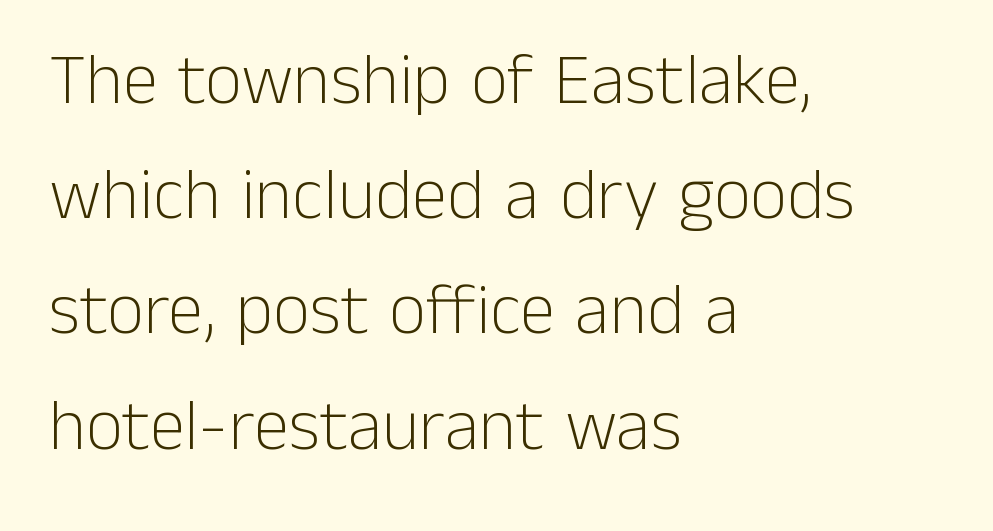
{"serif": "no", "italic": "no", "bold": "no", "weight": "light", "width": "normal", "stroke_contrast": "low", "x_height": "medium", "monospaced": "no", "underline": "no", "align": "left", "line_spacing": "normal", "line_spacing_ratio": 1.6, "letter_spacing": "normal", "letter_spacing_em": 0.0, "glyph_px": 72}
